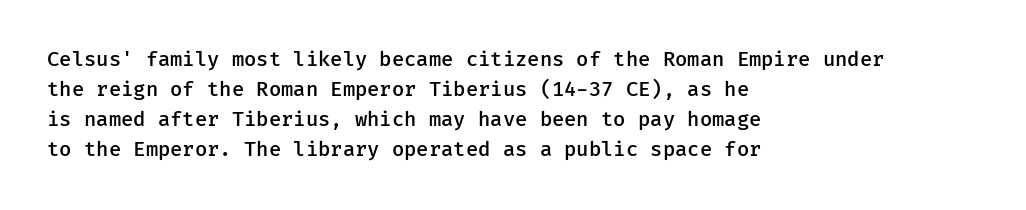
Q: Is the text bold? A: Semi-bold.
Q: Is the text italic (slanted)? A: No, it is upright.
Q: Is the text underlined? A: No.
Q: How is the paragraph aligned? A: Left-aligned.
Q: Is the spacing between letters normal or unusually wide? A: Normal.
Q: Is the spacing between lines tight, normal or loose? A: Normal.
